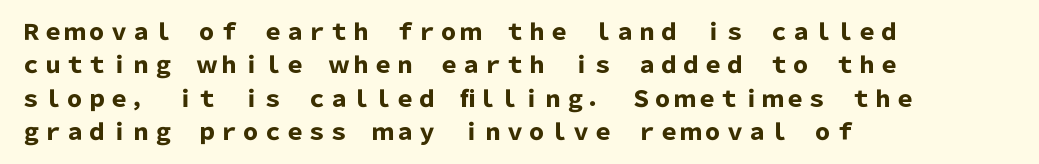
The strip under each line holds only bare page. Between one letter and the next there's only the usual sliver of space. Is there any slant? The stems are plumb. Plenty of ink on the page — the face is bold. Leading matches the norm, producing a regular column.
